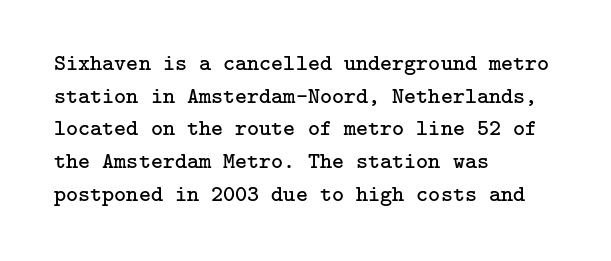
{"italic": "no", "bold": "no", "underline": "no", "align": "left", "line_spacing": "normal", "line_spacing_ratio": 1.42, "letter_spacing": "normal", "letter_spacing_em": 0.0, "glyph_px": 23}
